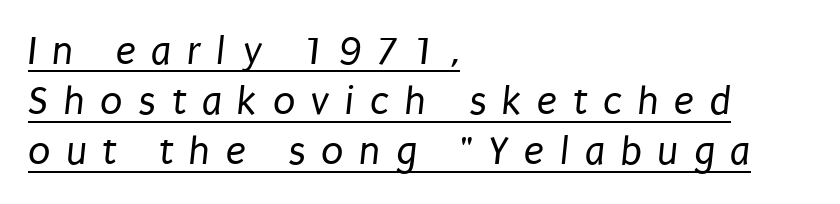
{"serif": "no", "bold": "no", "weight": "regular", "width": "condensed", "stroke_contrast": "low", "x_height": "large", "monospaced": "no", "underline": "yes", "align": "left", "line_spacing_ratio": 1.22, "letter_spacing": "wide", "letter_spacing_em": 0.38, "glyph_px": 41}
